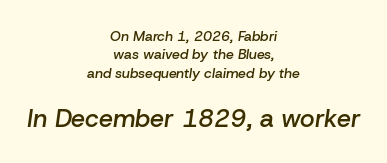
Q: Is the text bold? A: Semi-bold.
Q: Is the text italic (slanted)? A: Yes, it leans right by about 8 degrees.
Q: Is the text underlined? A: No.
Q: How is the paragraph aligned? A: Centered.
Q: Is the spacing between letters normal or unusually wide? A: Normal.
Q: Is the spacing between lines tight, normal or loose? A: Normal.
Q: Which block of text is set in a larger size, the first (top) or the second (bottom)? A: The second (bottom) one.
